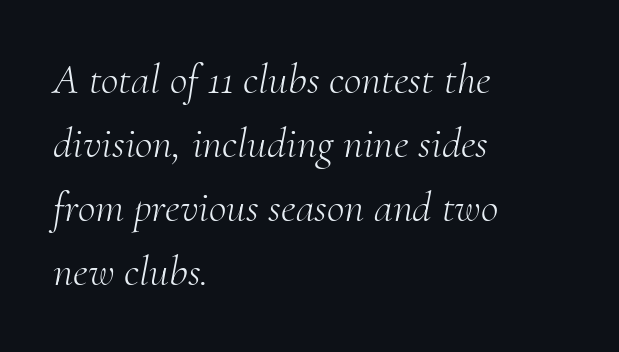
{"serif": "yes", "italic": "yes", "lean": "right", "slant_degrees": 10, "bold": "no", "weight": "light", "width": "normal", "stroke_contrast": "medium", "x_height": "small", "monospaced": "no", "underline": "no", "align": "left", "line_spacing": "normal", "line_spacing_ratio": 1.49, "letter_spacing": "normal", "letter_spacing_em": 0.0, "glyph_px": 43}
